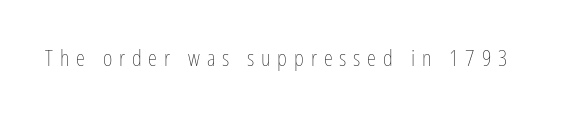
{"italic": "no", "bold": "no", "underline": "no", "letter_spacing": "wide", "letter_spacing_em": 0.3, "glyph_px": 23}
